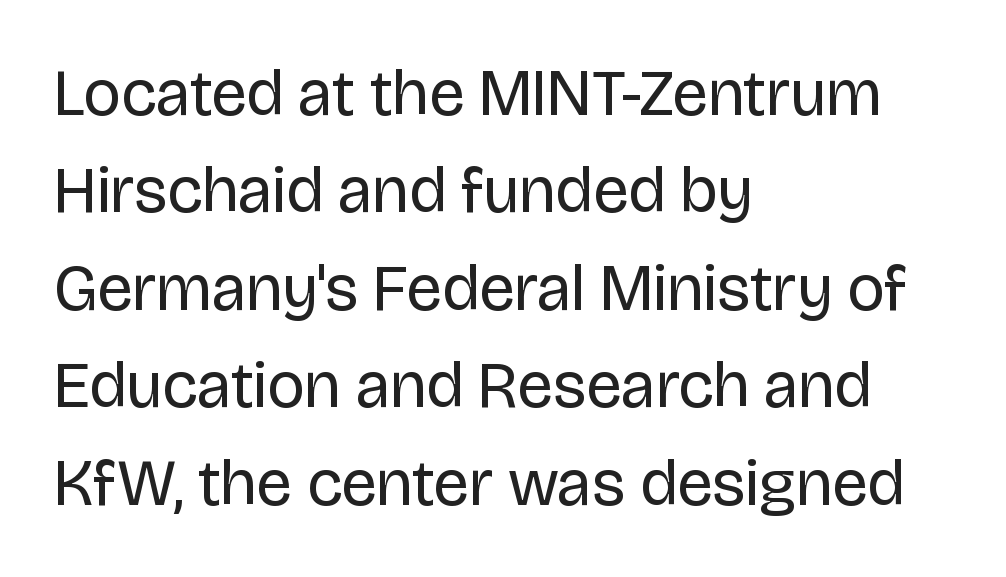
Q: Is the text bold? A: No.
Q: Is the text italic (slanted)? A: No, it is upright.
Q: Is the typeface a serif or a sans-serif typeface? A: Sans-serif.
Q: Is the text underlined? A: No.
Q: How is the paragraph aligned? A: Left-aligned.
Q: Is the spacing between letters normal or unusually wide? A: Normal.
Q: Is the spacing between lines tight, normal or loose? A: Normal.
Q: Width (condensed, normal, or wide)? A: Normal.
Q: Stroke contrast? A: Low.
Q: x-height? A: Large.
Q: Monospaced? A: No.
